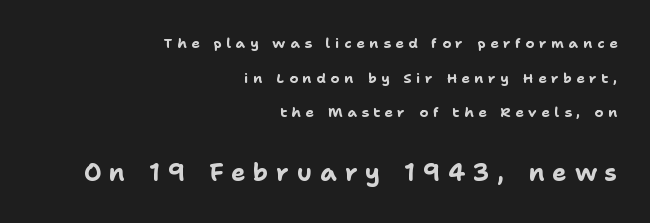
Q: Is the text bold? A: Yes.
Q: Is the text italic (slanted)? A: No, it is upright.
Q: Is the text underlined? A: No.
Q: How is the paragraph aligned? A: Right-aligned.
Q: Is the spacing between letters normal or unusually wide? A: Unusually wide.
Q: Is the spacing between lines tight, normal or loose? A: Loose.
Q: Which block of text is set in a larger size, the first (top) or the second (bottom)? A: The second (bottom) one.
